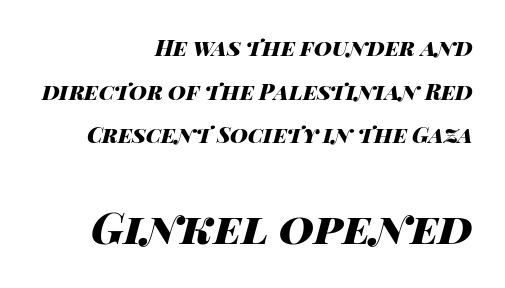
In terms of letterspacing, this is plain default setting. The face used here is proportionally spaced, like ordinary book or web type. Alignment: flush right. The block of text is sparse from top to bottom, with ample space between rows. The rendering uses a bold face; every stroke is thick and dark. The rendering applies a slant to the glyphs.
